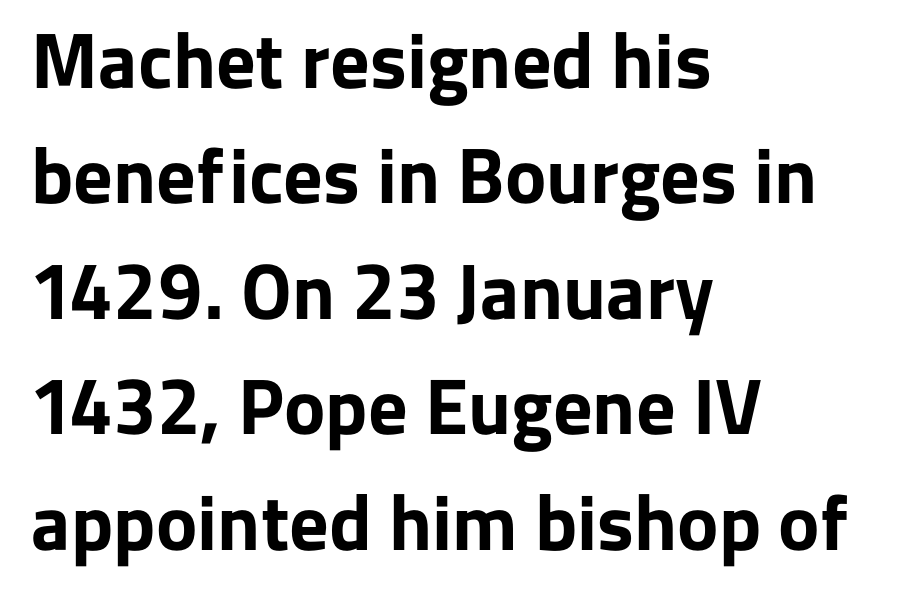
{"serif": "no", "italic": "no", "bold": "yes", "weight": "bold", "width": "normal", "stroke_contrast": "low", "x_height": "medium", "monospaced": "no", "underline": "no", "align": "left", "line_spacing": "normal", "line_spacing_ratio": 1.48, "letter_spacing": "normal", "letter_spacing_em": 0.0, "glyph_px": 78}
